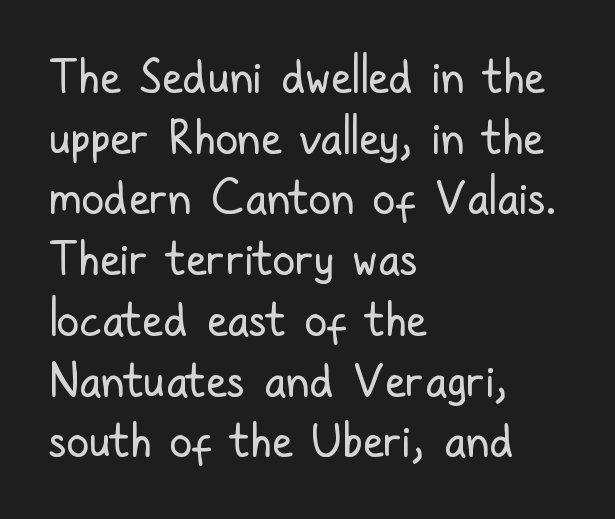
The image shows 46 px regular-weight, condensed sans-serif type, upright; set left-aligned, normal line spacing (1.32x), normal letter spacing, not underlined; low stroke contrast and a medium x-height.
